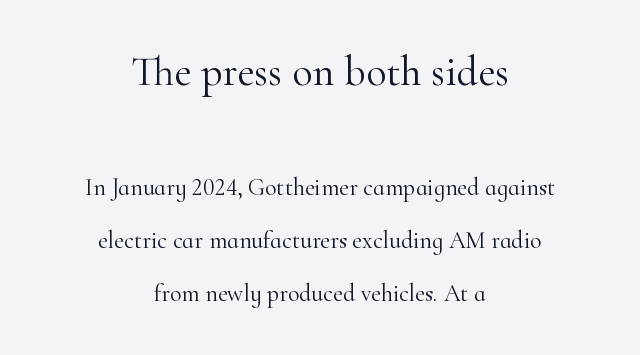
Q: Is the text bold? A: No.
Q: Is the text italic (slanted)? A: No, it is upright.
Q: Is the typeface a serif or a sans-serif typeface? A: Serif.
Q: Is the text underlined? A: No.
Q: How is the paragraph aligned? A: Centered.
Q: Is the spacing between letters normal or unusually wide? A: Normal.
Q: Is the spacing between lines tight, normal or loose? A: Loose.
Q: Which block of text is set in a larger size, the first (top) or the second (bottom)? A: The first (top) one.
Q: Width (condensed, normal, or wide)? A: Normal.
Q: Stroke contrast? A: High.
Q: x-height? A: Small.
Q: Monospaced? A: No.
